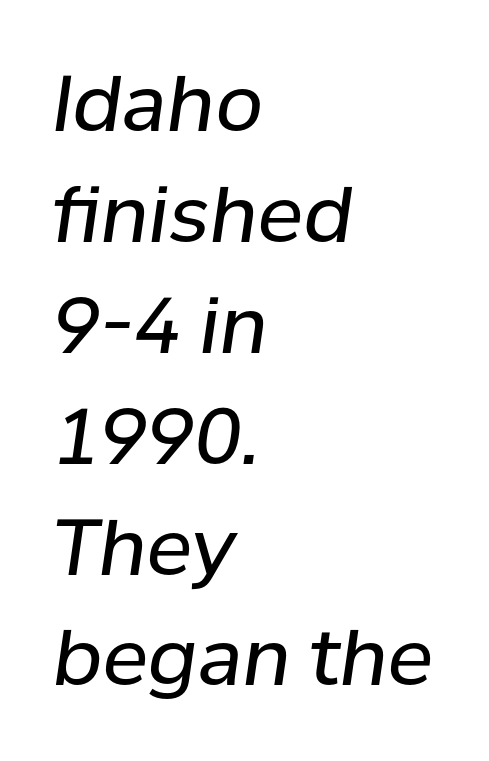
Style check: oblique. The ragged edge is on the right, which tells us the setting is flush left. This block has exactly the height ordinary leading produces. Caption: face not bold, strokes unweighted. The rendering uses natural spacing where letterforms have individual widths. A clean baseline with only descenders dipping below it.
